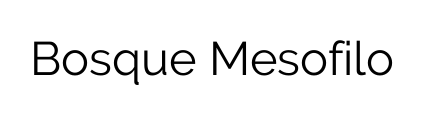
{"serif": "no", "italic": "no", "bold": "no", "weight": "light", "width": "normal", "stroke_contrast": "low", "x_height": "medium", "monospaced": "no", "underline": "no", "letter_spacing": "normal", "letter_spacing_em": 0.0, "glyph_px": 47}
